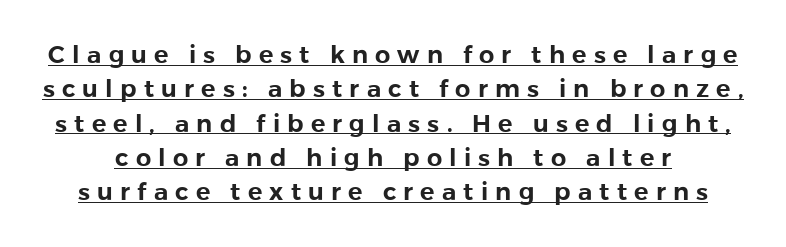
{"italic": "no", "underline": "yes", "line_spacing": "normal", "line_spacing_ratio": 1.43, "letter_spacing": "wide", "letter_spacing_em": 0.3, "glyph_px": 24}
